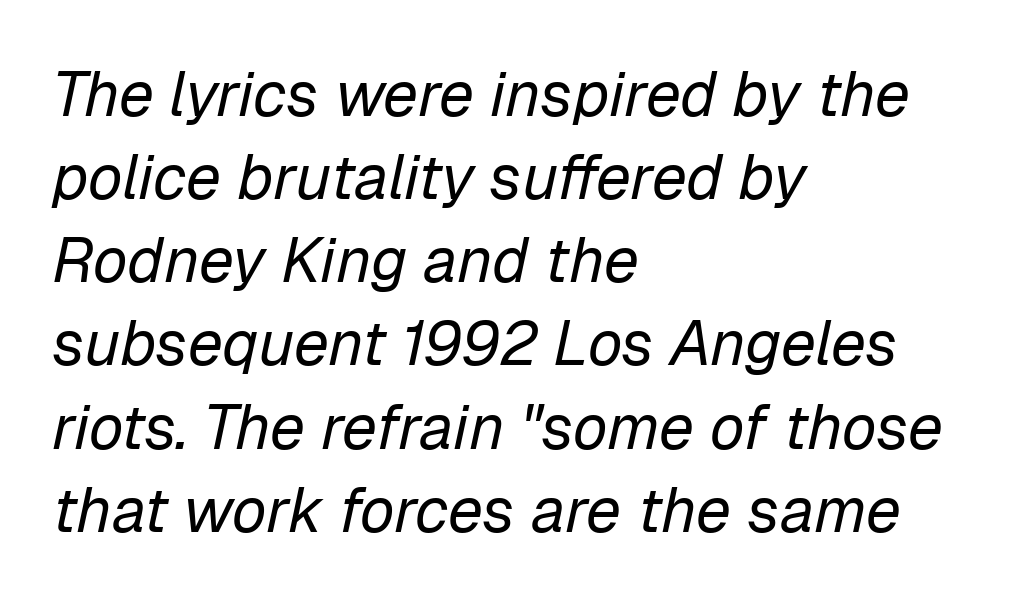
Unbolded letterforms with no extra heft. The letters advance in unequal steps, a hallmark of proportional type. The rendering applies a slant to the glyphs. The gap between lines stays unmarked. No extra tracking has been applied to these lines.
